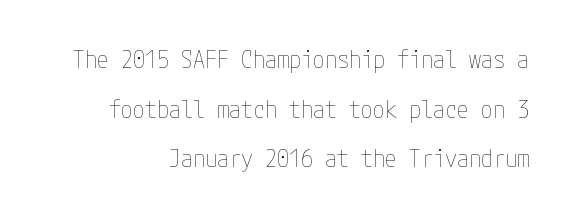
Nobody touched the tracking dial on this one. The leading is generous, giving the passage an open texture. Where is the straight margin? On the right. The space beneath each line is pristine and unruled. Caption: face not bold, strokes unweighted. If you drew a line through each stem, it would be perfectly vertical.
